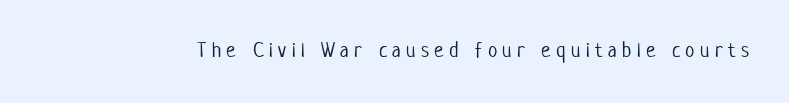
The image shows 21 px text type, upright; set unusually wide letter spacing (+0.26 em), not underlined.
